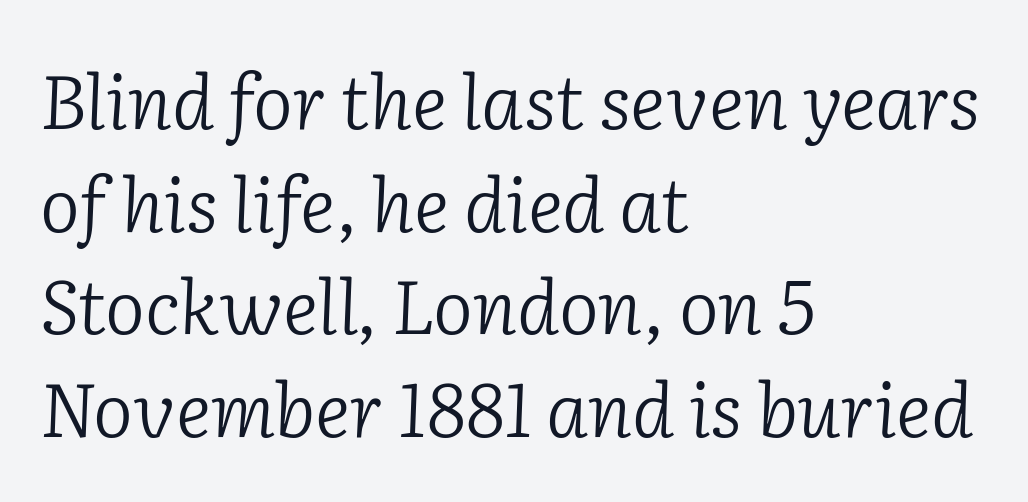
The image shows 75 px light serif type, italic (leaning right); set left-aligned, normal line spacing (1.37x), normal letter spacing, not underlined; low stroke contrast and a medium x-height.
